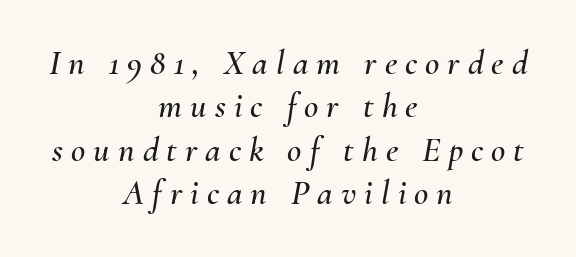
Compared with ordinary roman type, these characters are visibly tilted. Each letter keeps its own natural width here, so spacing adapts to shape. Letters rest on an invisible, unmarked baseline. Display-style spreading of the glyphs; the letterfit is very open. Caption: multi-line text, centered on the measure.
